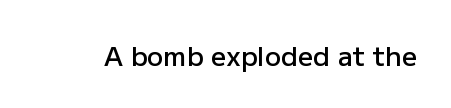
Q: Is the text bold? A: Semi-bold.
Q: Is the text italic (slanted)? A: No, it is upright.
Q: Is the text underlined? A: No.
Q: Is the spacing between letters normal or unusually wide? A: Normal.
